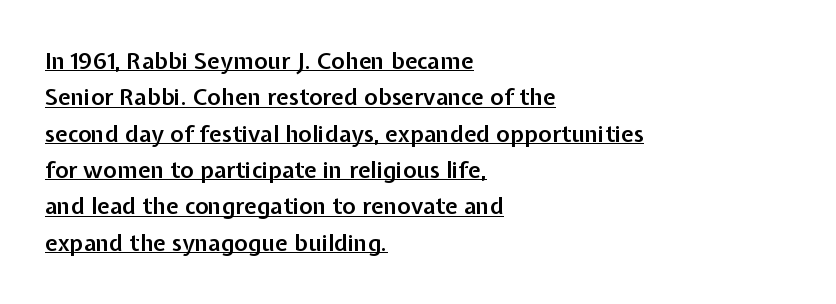
Notice how descenders clear the ascenders below comfortably — that's standard leading. The typesetter has applied underlining to the passage shown. The horizontal fit of the characters is conventional and even. Upright lettering throughout.
